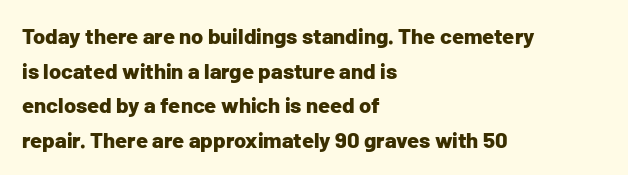
{"italic": "no", "bold": "yes", "underline": "no", "align": "left", "line_spacing": "normal", "line_spacing_ratio": 1.57, "letter_spacing": "normal", "letter_spacing_em": 0.0, "glyph_px": 22}
